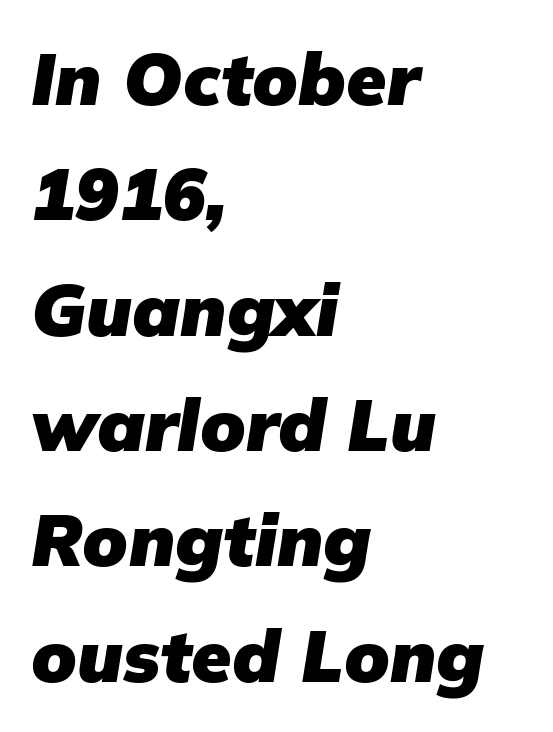
{"italic": "yes", "lean": "right", "slant_degrees": 9, "bold": "yes", "weight": "heavy", "width": "normal", "stroke_contrast": "low", "x_height": "medium", "monospaced": "no", "underline": "no", "align": "left", "line_spacing": "normal", "line_spacing_ratio": 1.58, "letter_spacing": "normal", "letter_spacing_em": 0.0, "glyph_px": 73}
